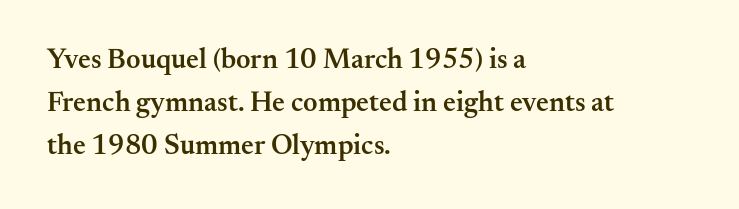
The image shows 28 px semibold serif type, upright; set left-aligned, normal line spacing (1.53x), normal letter spacing, not underlined; medium stroke contrast and a small x-height.
